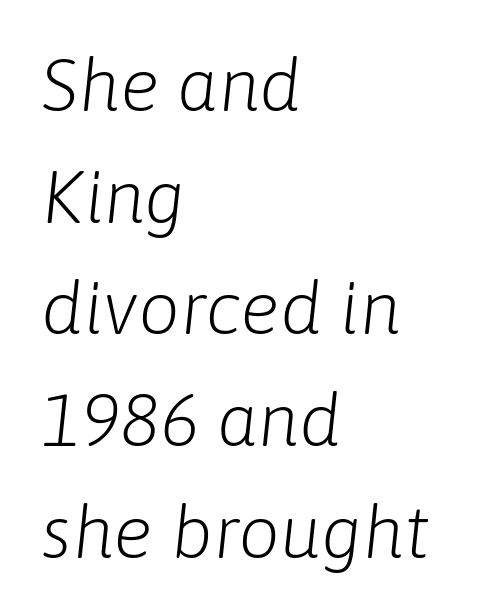
The image shows 74 px light type, italic (leaning right); set left-aligned, normal line spacing (1.51x), normal letter spacing, not underlined; low stroke contrast and a medium x-height.
